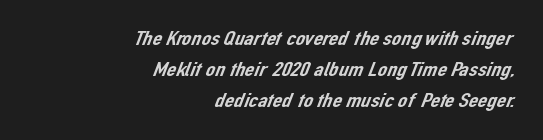
The image shows 21 px text type; set right-aligned, normal line spacing (1.47x), normal letter spacing, not underlined.
